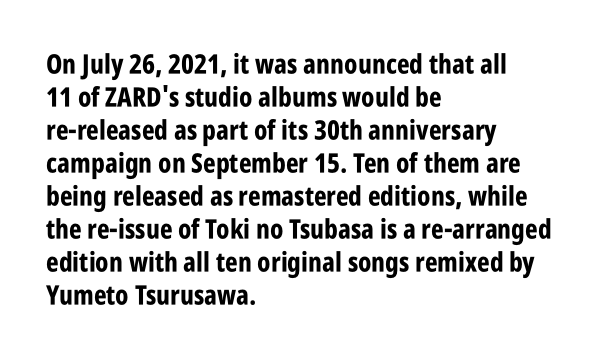
The image shows 27 px bold type, upright; set left-aligned, line spacing 1.22x, normal letter spacing, not underlined.
